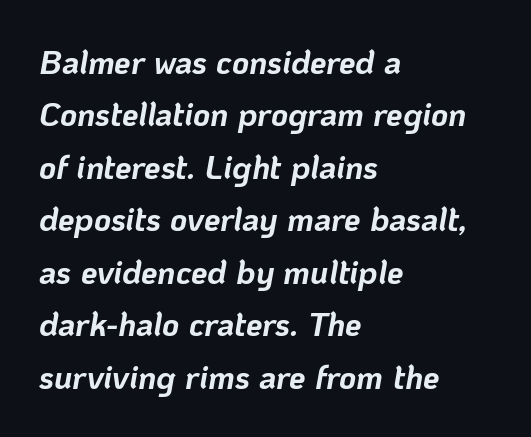
Interline gaps are of average width in this sample. Rule under the text: the space is simply empty. There's an unmistakable incline to the writing here. Between one letter and the next there's only the usual sliver of space.
